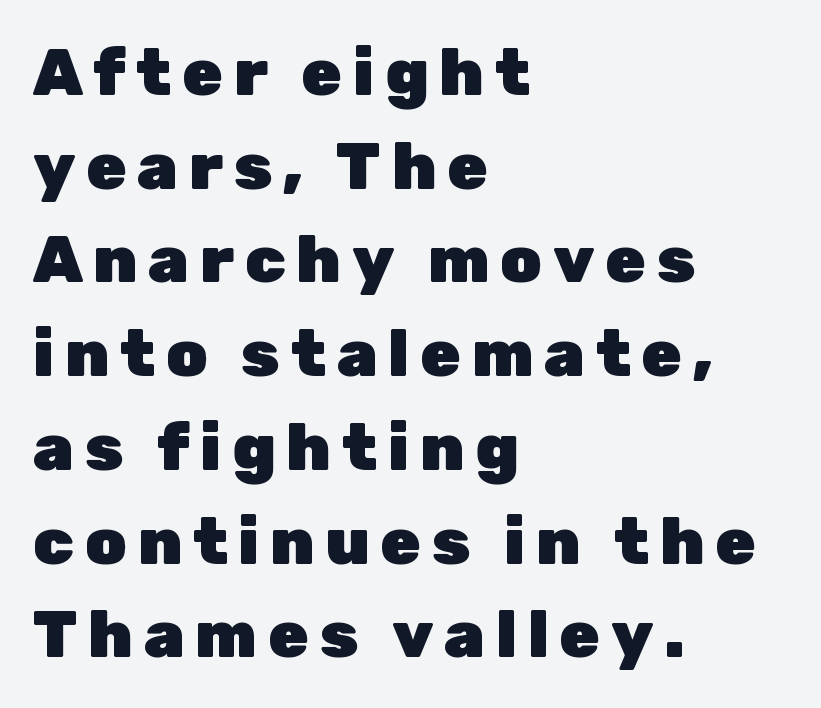
The typography opts for an upright posture over an oblique one. Rows of type keep a routine distance in the vertical direction. The glyphs in this specimen are sans serif. Each letter keeps its own natural width here, so spacing adapts to shape. These lines carry a lot of weight — the face is fully bold. Each line starts at the same left margin while the right side varies.
